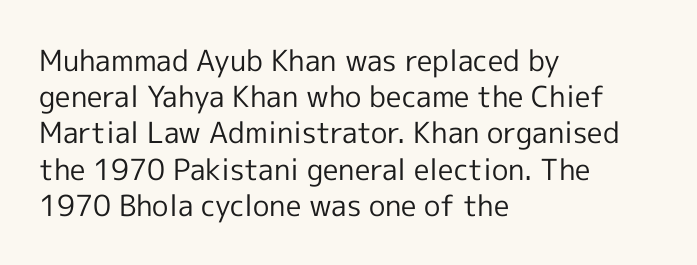
Q: Is the text bold? A: No.
Q: Is the text italic (slanted)? A: No, it is upright.
Q: Is the typeface a serif or a sans-serif typeface? A: Sans-serif.
Q: Is the text underlined? A: No.
Q: How is the paragraph aligned? A: Left-aligned.
Q: Is the spacing between letters normal or unusually wide? A: Normal.
Q: Is the spacing between lines tight, normal or loose? A: Normal.
Q: Width (condensed, normal, or wide)? A: Normal.
Q: x-height? A: Medium.
Q: Monospaced? A: No.
